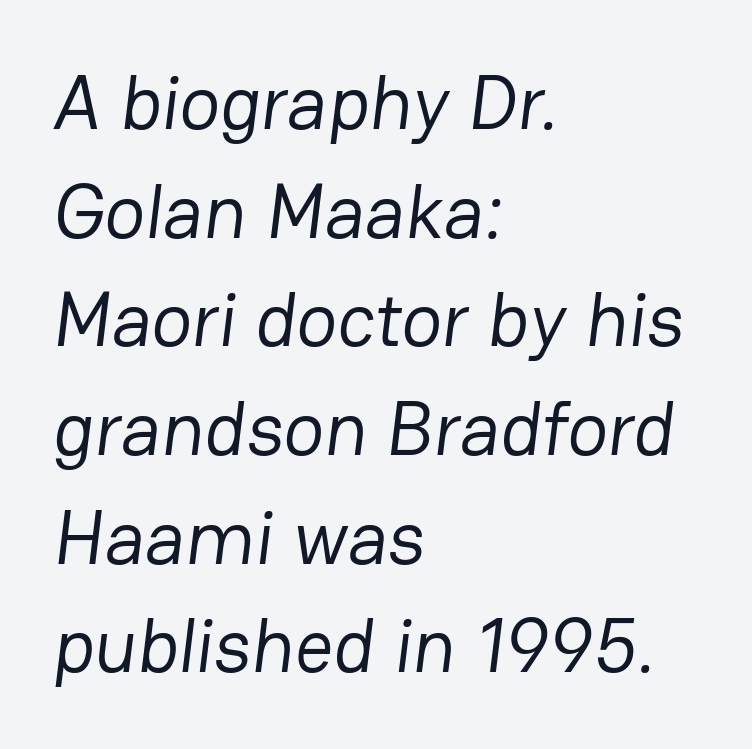
Q: Is the text bold? A: No.
Q: Is the typeface a serif or a sans-serif typeface? A: Sans-serif.
Q: Is the text underlined? A: No.
Q: How is the paragraph aligned? A: Left-aligned.
Q: Is the spacing between letters normal or unusually wide? A: Normal.
Q: Is the spacing between lines tight, normal or loose? A: Normal.
Q: Width (condensed, normal, or wide)? A: Normal.
Q: Stroke contrast? A: Low.
Q: x-height? A: Medium.
Q: Monospaced? A: No.
